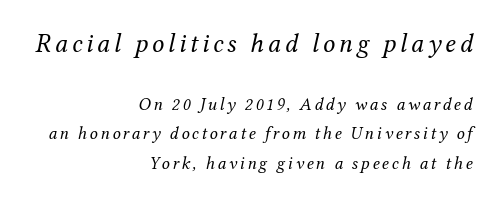
Has an underline been added? It has not. There's an unmistakable incline to the writing here. Summary of vertical rhythm: regular, with standard interline spacing. Between these two stacked blocks, the higher one wins on size.
